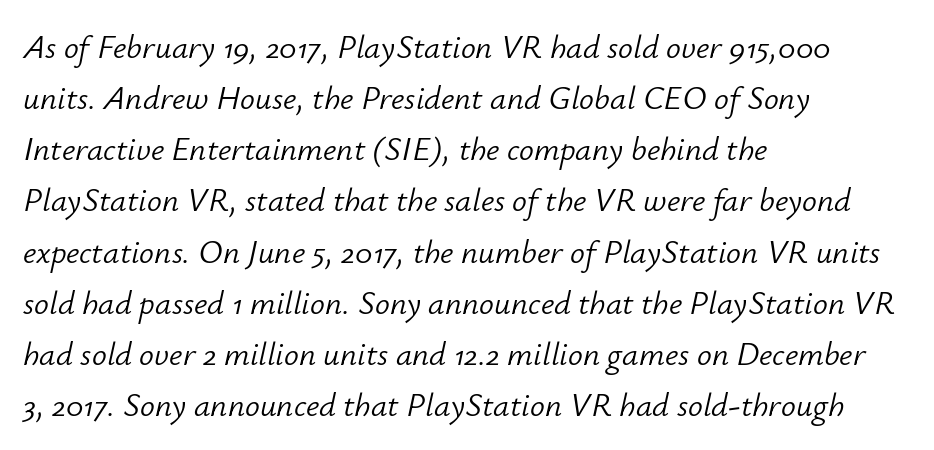
Q: Is the text bold? A: No.
Q: Is the text italic (slanted)? A: Yes, it leans right by about 12 degrees.
Q: Is the text underlined? A: No.
Q: How is the paragraph aligned? A: Left-aligned.
Q: Is the spacing between letters normal or unusually wide? A: Normal.
Q: Is the spacing between lines tight, normal or loose? A: Normal.
Q: Width (condensed, normal, or wide)? A: Normal.
Q: Stroke contrast? A: Low.
Q: x-height? A: Small.
Q: Monospaced? A: No.
